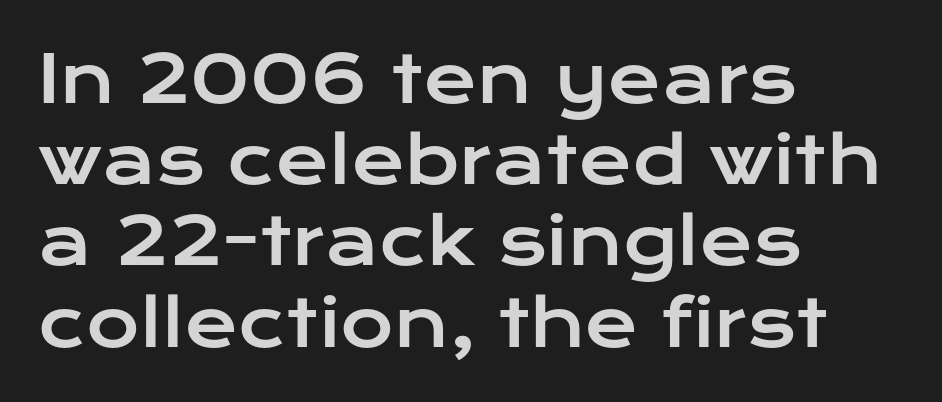
Q: Is the text italic (slanted)? A: No, it is upright.
Q: Is the typeface a serif or a sans-serif typeface? A: Sans-serif.
Q: Is the text underlined? A: No.
Q: How is the paragraph aligned? A: Left-aligned.
Q: Is the spacing between letters normal or unusually wide? A: Normal.
Q: Is the spacing between lines tight, normal or loose? A: Normal.
Q: Width (condensed, normal, or wide)? A: Wide.
Q: Stroke contrast? A: Low.
Q: x-height? A: Medium.
Q: Monospaced? A: No.
